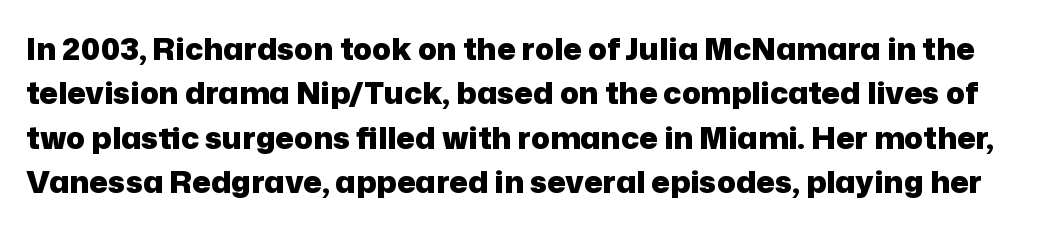
Q: Is the text bold? A: Yes.
Q: Is the text italic (slanted)? A: No, it is upright.
Q: Is the typeface a serif or a sans-serif typeface? A: Sans-serif.
Q: Is the text underlined? A: No.
Q: Is the spacing between letters normal or unusually wide? A: Normal.
Q: Is the spacing between lines tight, normal or loose? A: Normal.
Q: Width (condensed, normal, or wide)? A: Normal.
Q: Stroke contrast? A: Low.
Q: x-height? A: Medium.
Q: Monospaced? A: No.
